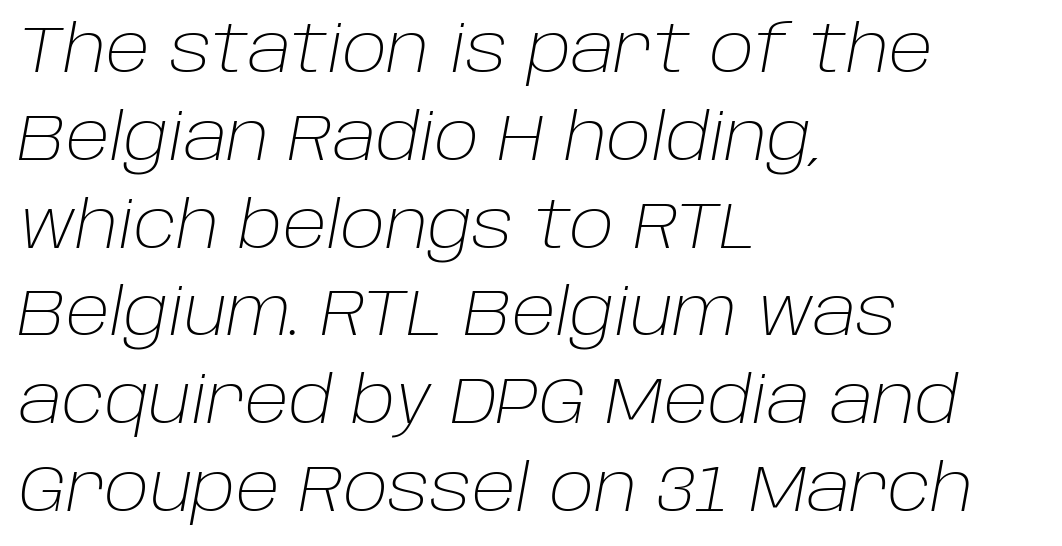
The image shows 66 px light type, italic (leaning right); set left-aligned, normal line spacing (1.33x), normal letter spacing, not underlined; low stroke contrast and a large x-height.
